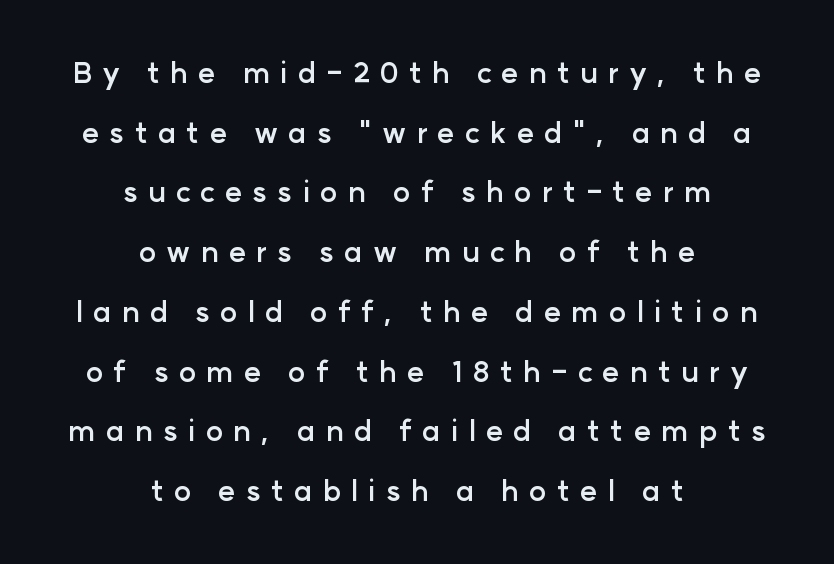
The image shows 29 px semibold sans-serif type, upright; set centered, loose line spacing (2.06x), unusually wide letter spacing (+0.35 em), not underlined; low stroke contrast and a medium x-height.
